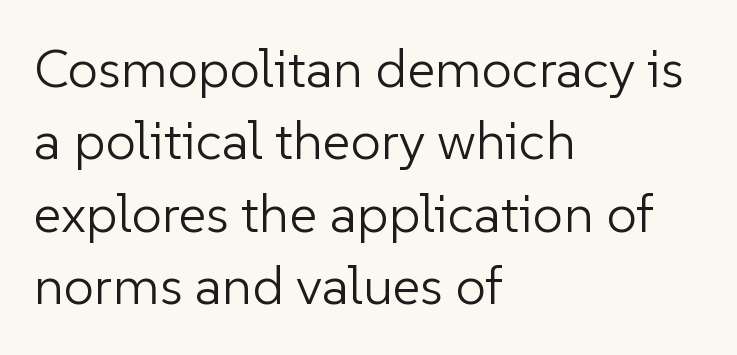
Q: Is the text bold? A: No.
Q: Is the text italic (slanted)? A: No, it is upright.
Q: Is the typeface a serif or a sans-serif typeface? A: Sans-serif.
Q: Is the text underlined? A: No.
Q: How is the paragraph aligned? A: Left-aligned.
Q: Is the spacing between letters normal or unusually wide? A: Normal.
Q: Is the spacing between lines tight, normal or loose? A: Normal.
Q: Width (condensed, normal, or wide)? A: Normal.
Q: Stroke contrast? A: Low.
Q: x-height? A: Medium.
Q: Monospaced? A: No.
